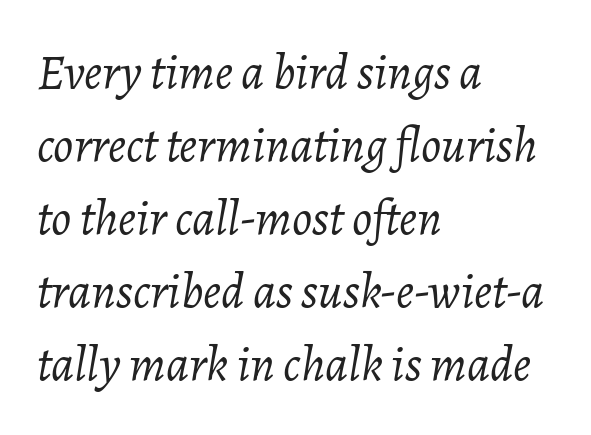
{"italic": "yes", "lean": "right", "slant_degrees": 7, "bold": "no", "weight": "light", "width": "normal", "stroke_contrast": "low", "x_height": "medium", "monospaced": "no", "underline": "no", "align": "left", "line_spacing": "normal", "line_spacing_ratio": 1.46, "letter_spacing": "normal", "letter_spacing_em": 0.0, "glyph_px": 50}
